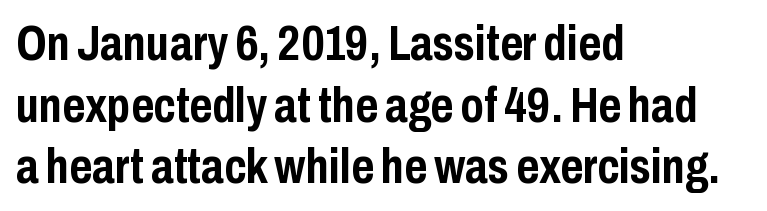
The image shows 49 px semibold, condensed sans-serif type, upright; set left-aligned, normal line spacing (1.26x), normal letter spacing, not underlined; low stroke contrast and a medium x-height.
